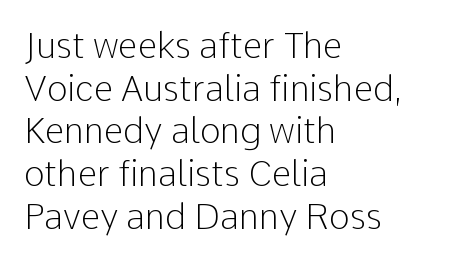
The image shows 35 px light sans-serif type, upright; set left-aligned, line spacing 1.22x, normal letter spacing, not underlined; low stroke contrast and a medium x-height.
